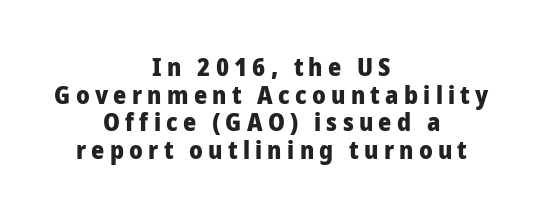
Q: Is the text bold? A: Yes.
Q: Is the text italic (slanted)? A: No, it is upright.
Q: Is the text underlined? A: No.
Q: How is the paragraph aligned? A: Centered.
Q: Is the spacing between letters normal or unusually wide? A: Unusually wide.
Q: Is the spacing between lines tight, normal or loose? A: Tight.
